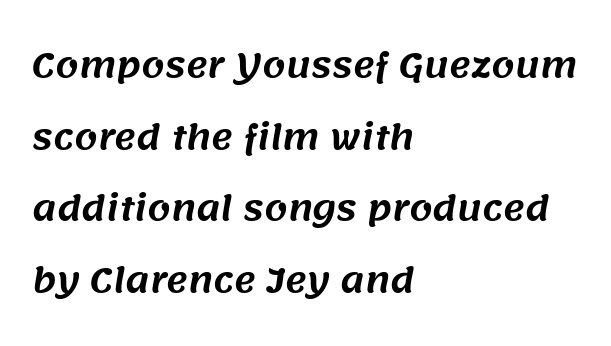
Where is the straight margin? On the left. The block of text is sparse from top to bottom, with ample space between rows. Letters rest on an invisible, unmarked baseline. The letters advance in unequal steps, a hallmark of proportional type.
